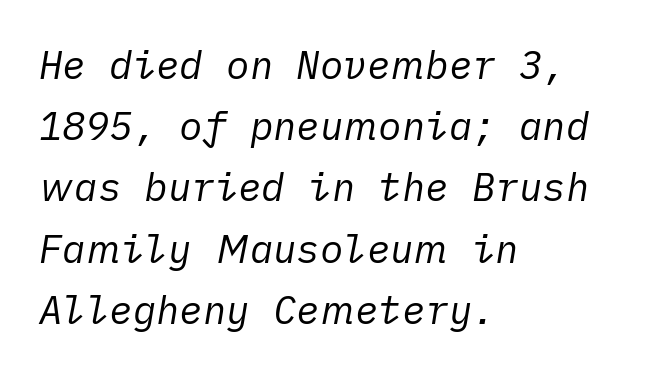
Q: Is the text bold? A: No.
Q: Is the text italic (slanted)? A: Yes, it leans right by about 10 degrees.
Q: Is the text underlined? A: No.
Q: How is the paragraph aligned? A: Left-aligned.
Q: Is the spacing between letters normal or unusually wide? A: Normal.
Q: Is the spacing between lines tight, normal or loose? A: Normal.
Q: Width (condensed, normal, or wide)? A: Normal.
Q: Stroke contrast? A: Low.
Q: x-height? A: Medium.
